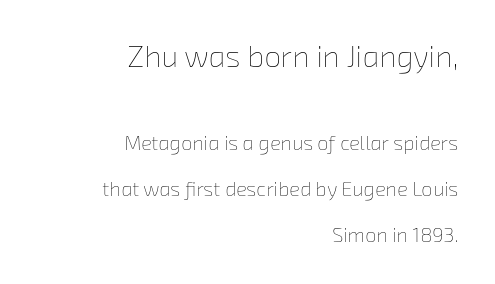
Q: Is the text bold? A: No.
Q: Is the text underlined? A: No.
Q: How is the paragraph aligned? A: Right-aligned.
Q: Is the spacing between letters normal or unusually wide? A: Normal.
Q: Is the spacing between lines tight, normal or loose? A: Loose.
Q: Which block of text is set in a larger size, the first (top) or the second (bottom)? A: The first (top) one.
Q: Width (condensed, normal, or wide)? A: Normal.
Q: Stroke contrast? A: Low.
Q: x-height? A: Medium.
Q: Monospaced? A: No.
